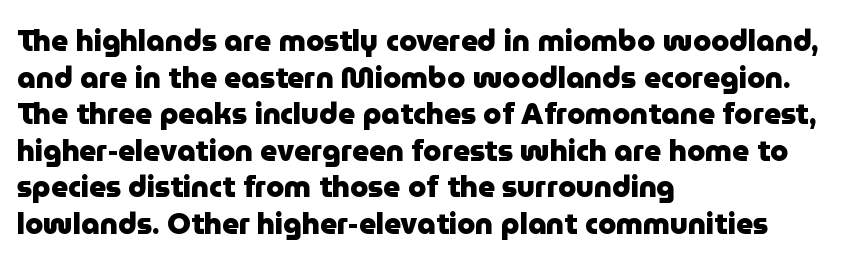
The image shows 29 px heavy sans-serif type, upright; set left-aligned, normal line spacing (1.26x), normal letter spacing, not underlined; low stroke contrast and a medium x-height.
